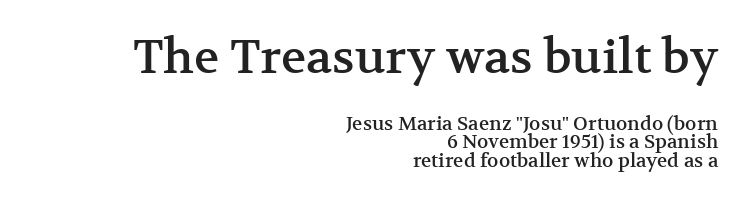
Q: Is the text italic (slanted)? A: No, it is upright.
Q: Is the typeface a serif or a sans-serif typeface? A: Serif.
Q: Is the text underlined? A: No.
Q: How is the paragraph aligned? A: Right-aligned.
Q: Is the spacing between letters normal or unusually wide? A: Normal.
Q: Is the spacing between lines tight, normal or loose? A: Tight.
Q: Which block of text is set in a larger size, the first (top) or the second (bottom)? A: The first (top) one.
Q: Width (condensed, normal, or wide)? A: Normal.
Q: Stroke contrast? A: Medium.
Q: x-height? A: Medium.
Q: Monospaced? A: No.
